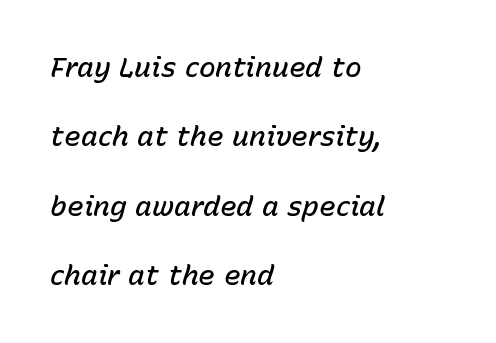
Spacing verdict: proportional, widths tailored to each character. Leftover space on each line is placed entirely after the last word. The typography opts for an oblique posture over an upright one. Descenders hang freely into open space.
